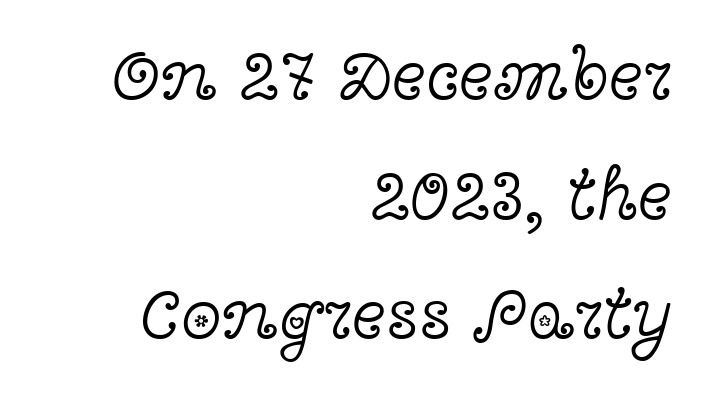
The image shows 73 px light, wide serif type; set right-aligned, normal line spacing (1.64x), normal letter spacing, not underlined; a medium x-height.
